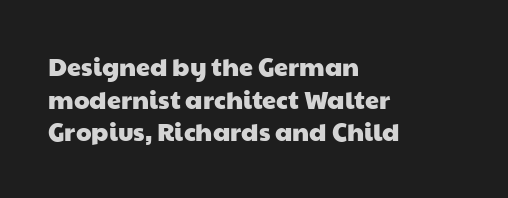
Q: Is the text underlined? A: No.
Q: How is the paragraph aligned? A: Left-aligned.
Q: Is the spacing between letters normal or unusually wide? A: Normal.
Q: Is the spacing between lines tight, normal or loose? A: Normal.
